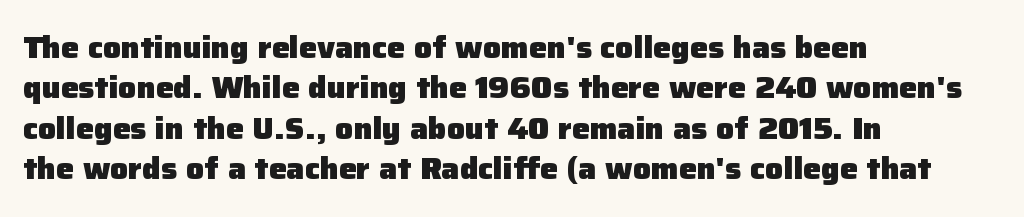
Q: Is the text bold? A: Yes.
Q: Is the text italic (slanted)? A: No, it is upright.
Q: Is the typeface a serif or a sans-serif typeface? A: Sans-serif.
Q: Is the text underlined? A: No.
Q: How is the paragraph aligned? A: Left-aligned.
Q: Is the spacing between letters normal or unusually wide? A: Normal.
Q: Is the spacing between lines tight, normal or loose? A: Normal.
Q: Width (condensed, normal, or wide)? A: Normal.
Q: Stroke contrast? A: Low.
Q: x-height? A: Medium.
Q: Monospaced? A: No.
